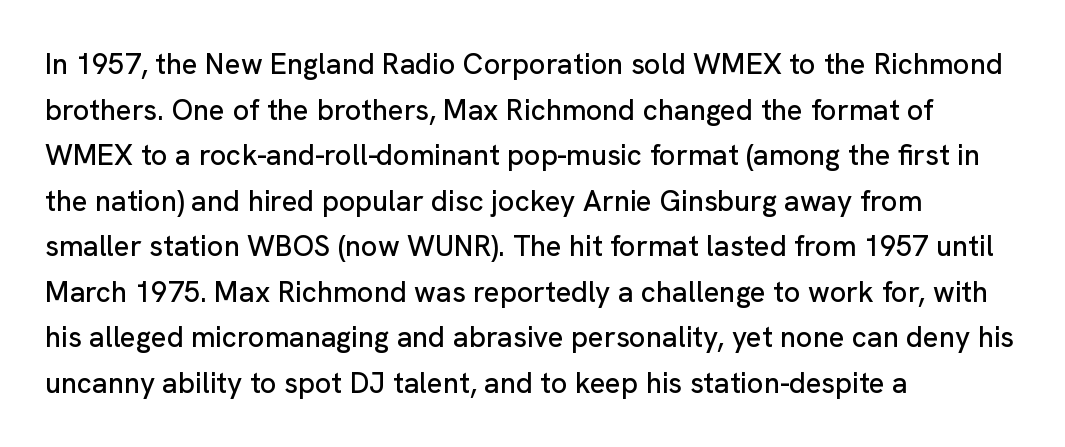
This sample keeps an unexceptional amount of space between lines. Posture: vertical. Looks like regular typesetting: each glyph gets only the width it needs. Descenders are the only things crossing below the line.
